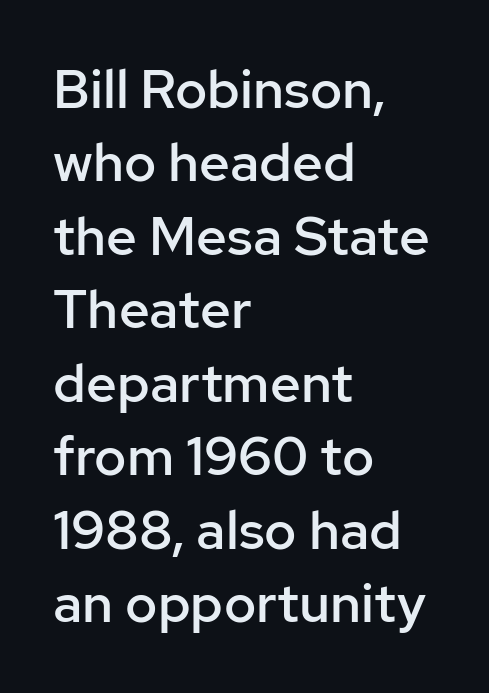
Do the characters align in a grid? No, the font is proportional. Grotesque or geometric, the face here clearly has no serifs. The passage shown is not underscored anywhere. The line texture is even and compact thanks to regular tracking. Students, observe: this is what conventionally led text looks like. The ragged edge is on the right, which tells us the setting is flush left.
